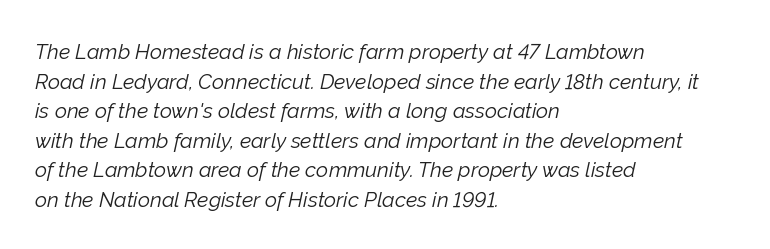
{"italic": "yes", "lean": "right", "slant_degrees": 12, "bold": "no", "underline": "no", "align": "left", "line_spacing": "normal", "line_spacing_ratio": 1.41, "letter_spacing": "normal", "letter_spacing_em": 0.0, "glyph_px": 21}
